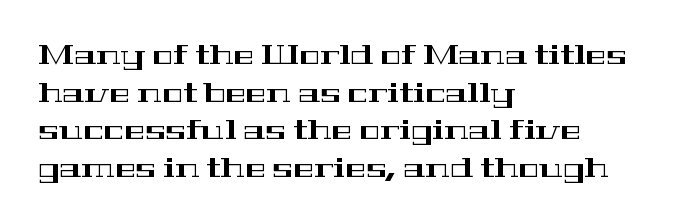
Q: Is the text italic (slanted)? A: No, it is upright.
Q: Is the typeface a serif or a sans-serif typeface? A: Serif.
Q: Is the text underlined? A: No.
Q: How is the paragraph aligned? A: Left-aligned.
Q: Is the spacing between letters normal or unusually wide? A: Normal.
Q: Is the spacing between lines tight, normal or loose? A: Normal.
Q: Width (condensed, normal, or wide)? A: Wide.
Q: Stroke contrast? A: High.
Q: x-height? A: Medium.
Q: Monospaced? A: No.
